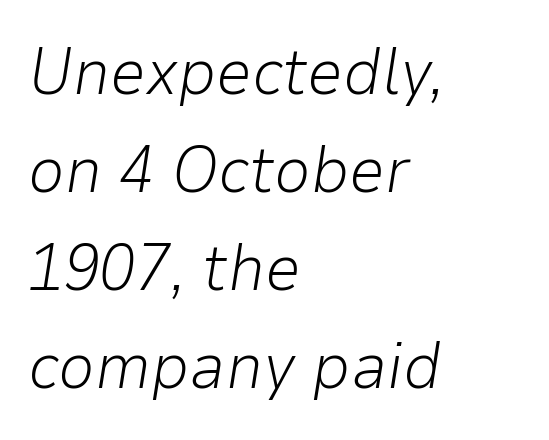
{"italic": "yes", "lean": "right", "slant_degrees": 9, "bold": "no", "weight": "light", "width": "normal", "stroke_contrast": "low", "x_height": "medium", "monospaced": "no", "underline": "no", "align": "left", "line_spacing": "normal", "line_spacing_ratio": 1.51, "letter_spacing": "normal", "letter_spacing_em": 0.0, "glyph_px": 65}
